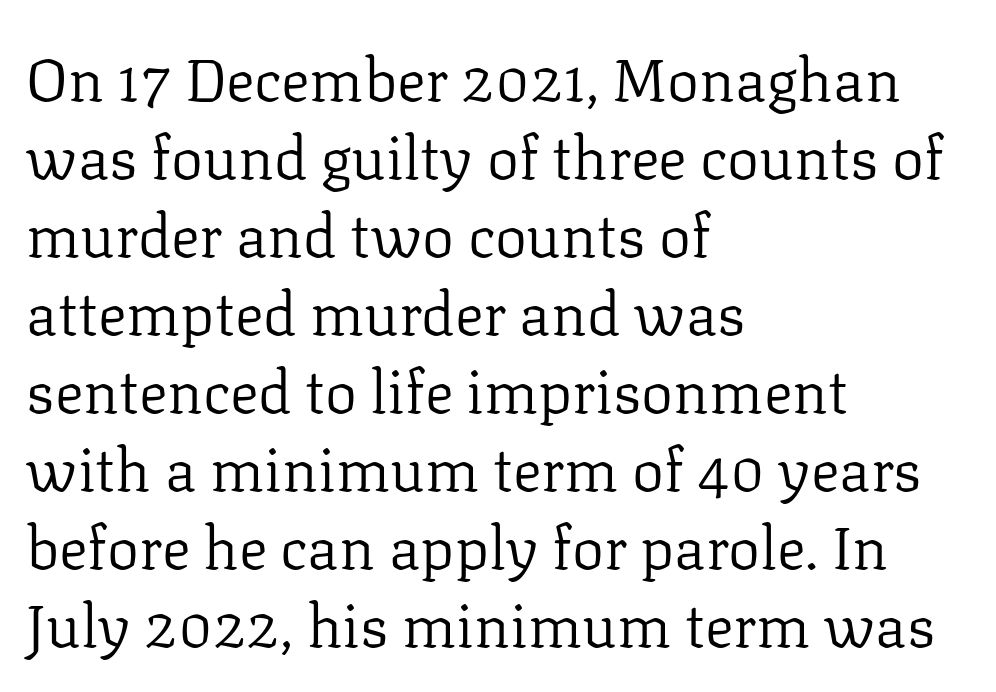
Q: Is the text bold? A: No.
Q: Is the text italic (slanted)? A: No, it is upright.
Q: Is the typeface a serif or a sans-serif typeface? A: Serif.
Q: Is the text underlined? A: No.
Q: How is the paragraph aligned? A: Left-aligned.
Q: Is the spacing between letters normal or unusually wide? A: Normal.
Q: Is the spacing between lines tight, normal or loose? A: Normal.
Q: Width (condensed, normal, or wide)? A: Normal.
Q: Stroke contrast? A: Low.
Q: x-height? A: Medium.
Q: Monospaced? A: No.
